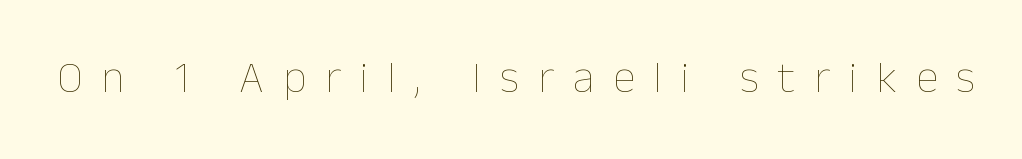
The image shows 45 px thin type, upright; set unusually wide letter spacing (+0.42 em), not underlined; low stroke contrast and a medium x-height.
